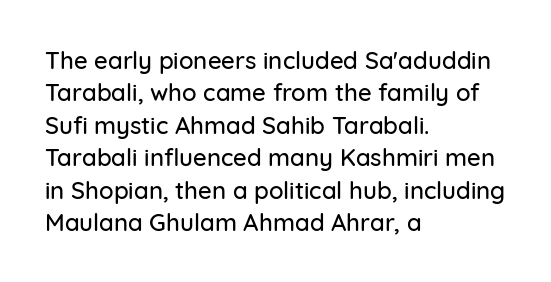
Q: Is the text italic (slanted)? A: No, it is upright.
Q: Is the text underlined? A: No.
Q: How is the paragraph aligned? A: Left-aligned.
Q: Is the spacing between letters normal or unusually wide? A: Normal.
Q: Is the spacing between lines tight, normal or loose? A: Normal.
